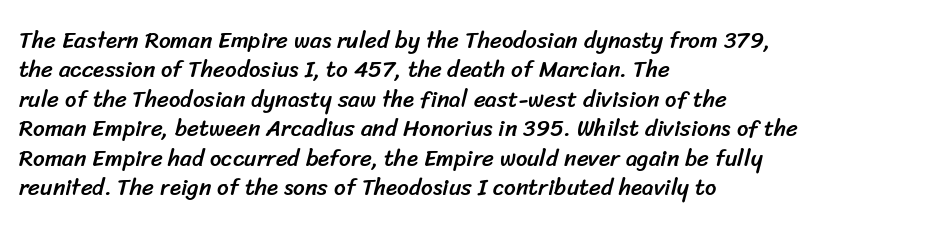
Q: Is the text underlined? A: No.
Q: How is the paragraph aligned? A: Left-aligned.
Q: Is the spacing between letters normal or unusually wide? A: Normal.
Q: Is the spacing between lines tight, normal or loose? A: Normal.
